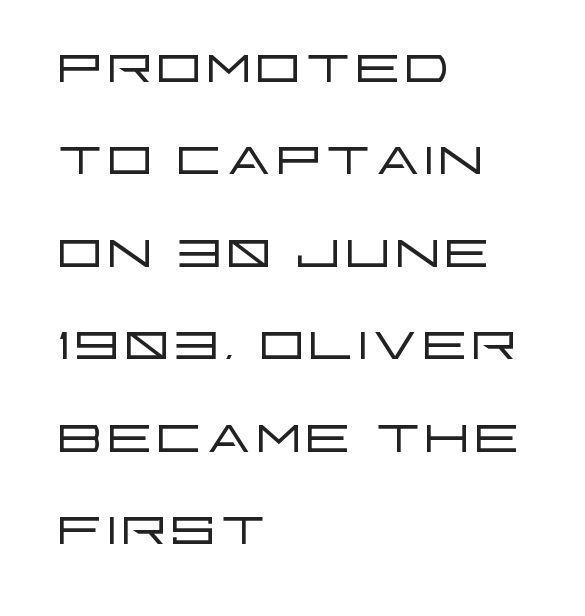
{"serif": "no", "italic": "no", "bold": "no", "weight": "light", "width": "wide", "stroke_contrast": "low", "x_height": "large", "monospaced": "no", "underline": "no", "align": "left", "line_spacing": "normal", "line_spacing_ratio": 1.25, "letter_spacing": "normal", "letter_spacing_em": 0.0, "glyph_px": 74}
